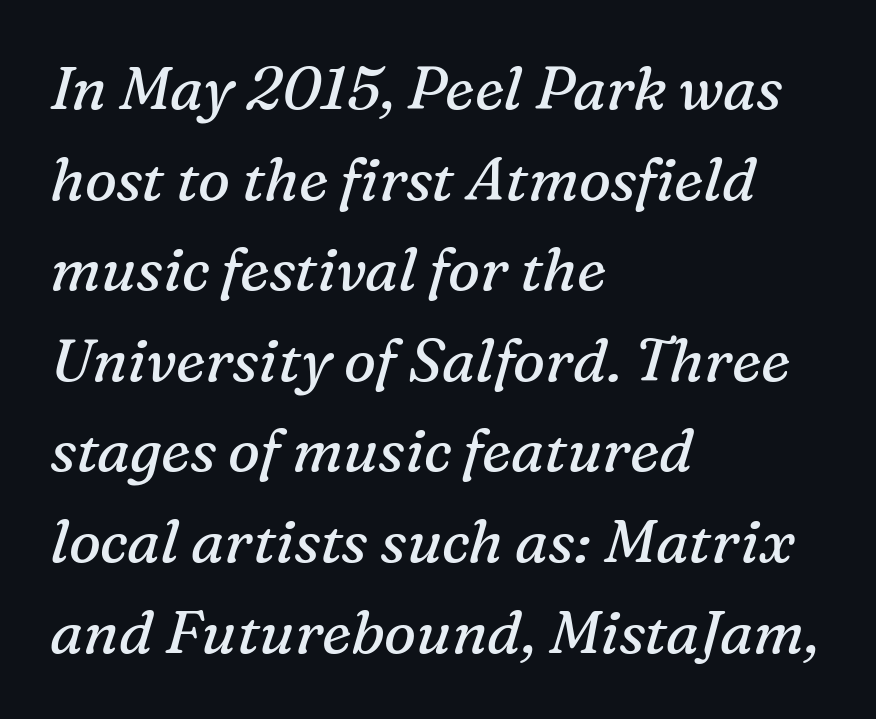
Q: Is the text bold? A: No.
Q: Is the text italic (slanted)? A: Yes, it leans right by about 16 degrees.
Q: Is the typeface a serif or a sans-serif typeface? A: Serif.
Q: Is the text underlined? A: No.
Q: How is the paragraph aligned? A: Left-aligned.
Q: Is the spacing between letters normal or unusually wide? A: Normal.
Q: Is the spacing between lines tight, normal or loose? A: Normal.
Q: Width (condensed, normal, or wide)? A: Normal.
Q: Stroke contrast? A: Medium.
Q: x-height? A: Medium.
Q: Monospaced? A: No.
